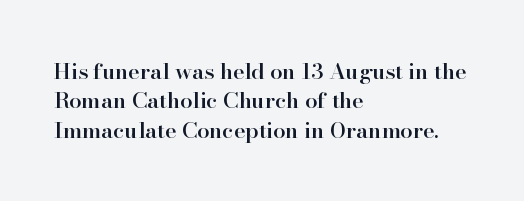
Notice how the passage keeps a crisp vertical edge on the left only. It's the straight-up-and-down kind of type. The zone under the glyphs is completely vacant. This is moderately heavy type, rendered in semibold. Compared with typical paragraphs, the rows here are spaced about the same.
